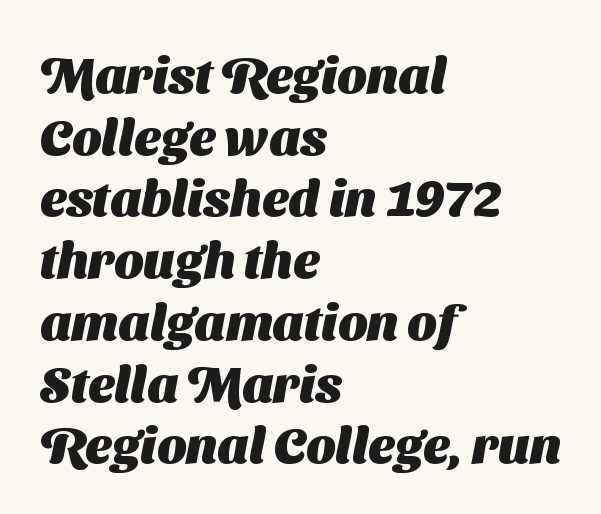
{"serif": "no", "bold": "yes", "weight": "heavy", "width": "normal", "stroke_contrast": "medium", "x_height": "medium", "monospaced": "no", "underline": "no", "align": "left", "line_spacing_ratio": 1.21, "letter_spacing": "normal", "letter_spacing_em": 0.0, "glyph_px": 51}
